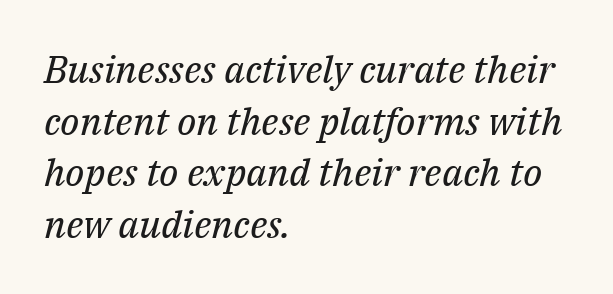
The image shows 38 px regular-weight serif type, italic (leaning right); set left-aligned, normal line spacing (1.36x), normal letter spacing, not underlined; medium stroke contrast and a medium x-height.
